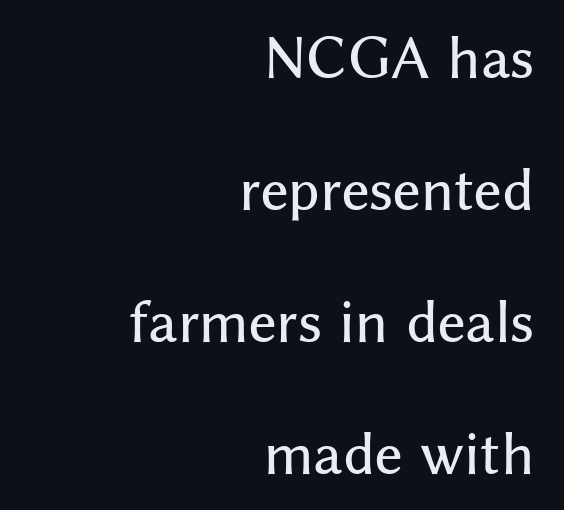
The image shows 53 px sans-serif type, upright; set right-aligned, loose line spacing (2.49x), normal letter spacing, not underlined; medium stroke contrast and a medium x-height.
